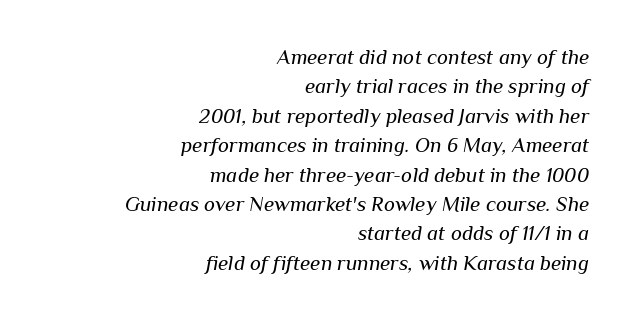
Notice how descenders clear the ascenders below comfortably — that's standard leading. Yep, that's italic — everything's leaning. Where is the straight margin? On the right. Heaviness? Minimal to ordinary, like unemphasized prose. The zone under the glyphs is completely vacant. Between one letter and the next there's only the usual sliver of space.
